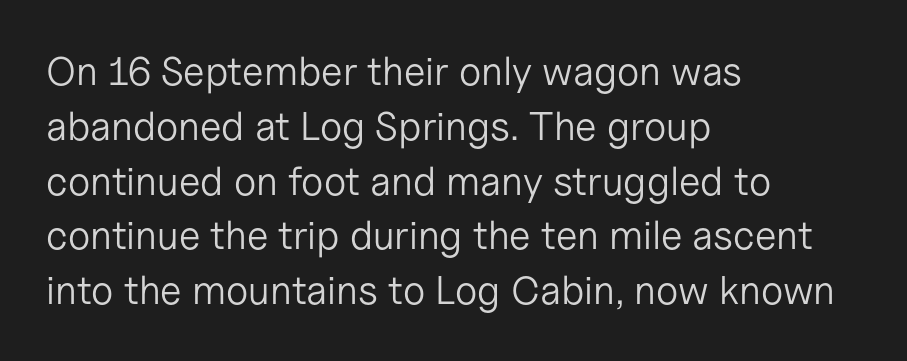
The image shows 40 px light sans-serif type, upright; set left-aligned, normal line spacing (1.37x), normal letter spacing, not underlined; low stroke contrast and a medium x-height.
